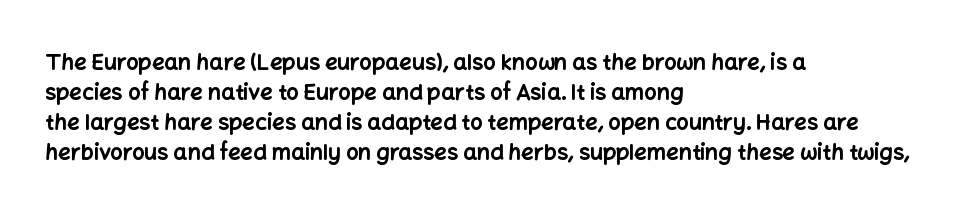
{"italic": "no", "bold": "yes", "underline": "no", "align": "left", "line_spacing": "normal", "line_spacing_ratio": 1.36, "letter_spacing": "normal", "letter_spacing_em": 0.0, "glyph_px": 22}
